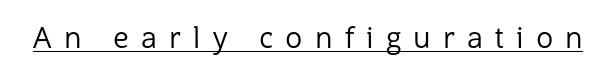
{"serif": "no", "italic": "no", "bold": "no", "weight": "regular", "width": "normal", "stroke_contrast": "low", "x_height": "medium", "monospaced": "no", "underline": "yes", "letter_spacing": "wide", "letter_spacing_em": 0.42, "glyph_px": 29}
